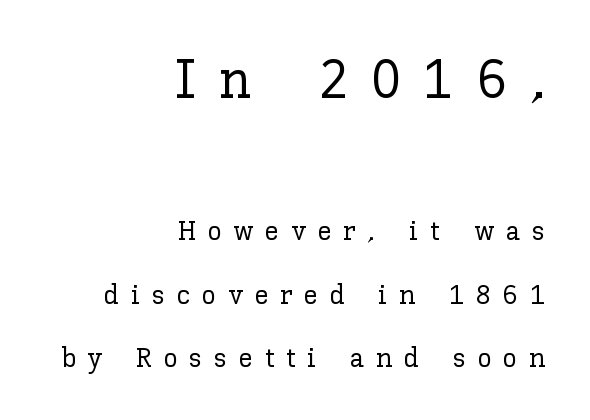
{"italic": "no", "width": "normal", "stroke_contrast": "low", "x_height": "medium", "monospaced": "no", "underline": "no", "align": "right", "line_spacing": "loose", "line_spacing_ratio": 2.26, "letter_spacing": "wide", "letter_spacing_em": 0.42, "larger_block": "first", "size_ratio": 1.96, "glyph_px": 55}
